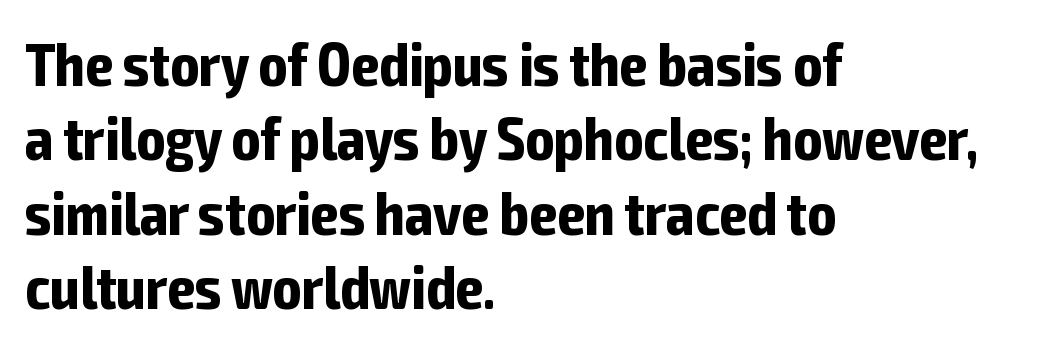
Q: Is the text bold? A: Yes.
Q: Is the text italic (slanted)? A: No, it is upright.
Q: Is the typeface a serif or a sans-serif typeface? A: Sans-serif.
Q: Is the text underlined? A: No.
Q: How is the paragraph aligned? A: Left-aligned.
Q: Is the spacing between letters normal or unusually wide? A: Normal.
Q: Width (condensed, normal, or wide)? A: Condensed.
Q: Stroke contrast? A: Low.
Q: x-height? A: Medium.
Q: Monospaced? A: No.
